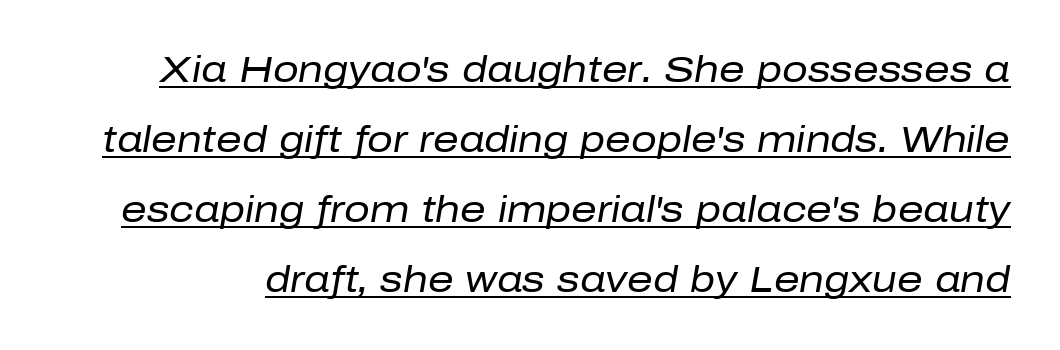
The passage shown is typed in a proportional face where columns would drift. Underline: present. This is oblique type, the kind used for emphasis or titles. Leading: increased. Stroke thickness stays within the range of a standard reading face or lighter. Observe the ordinary spacing: letters are neighbours, not strangers.
